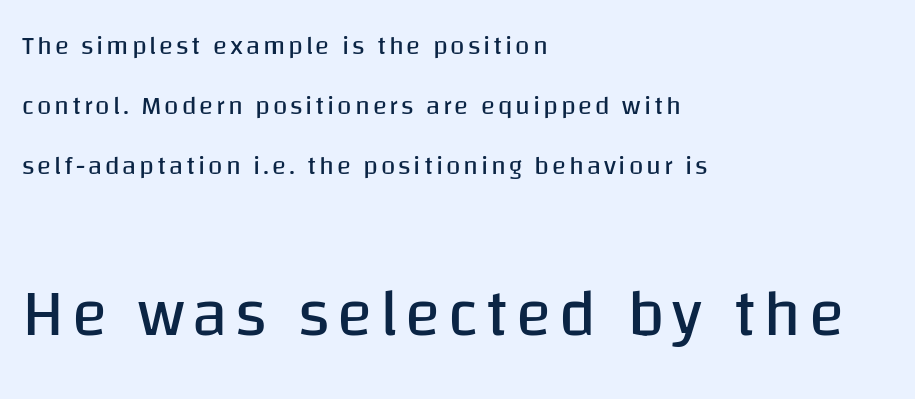
The image shows 66 px regular-weight sans-serif type, upright; set left-aligned, loose line spacing (2.3x), not underlined; the second (bottom) block is 2.54x larger; low stroke contrast and a large x-height.
